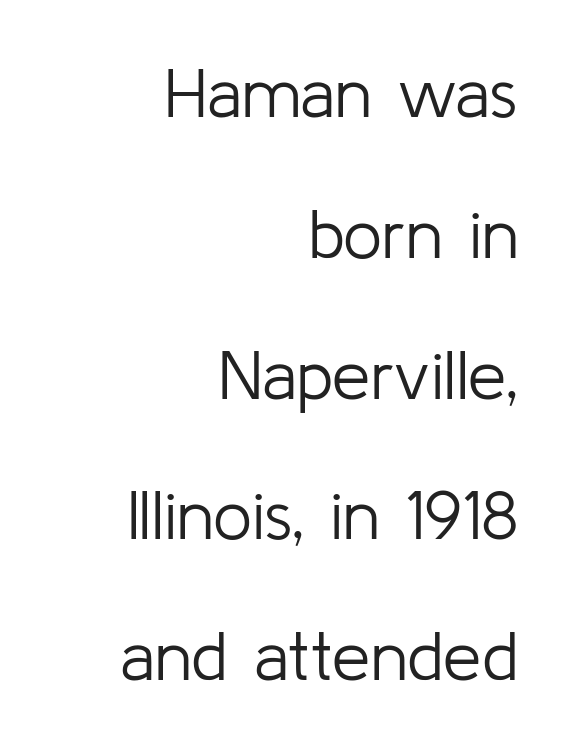
Just letters on the line, the space beneath them empty. Baseline-to-baseline distance is far greater than the letter height. This rendering leaves character spacing at its baseline value. Vertical strokes here are truly vertical. The lines in this sample share a right terminus and differ only in where they begin. The letters advance in unequal steps, a hallmark of proportional type.
